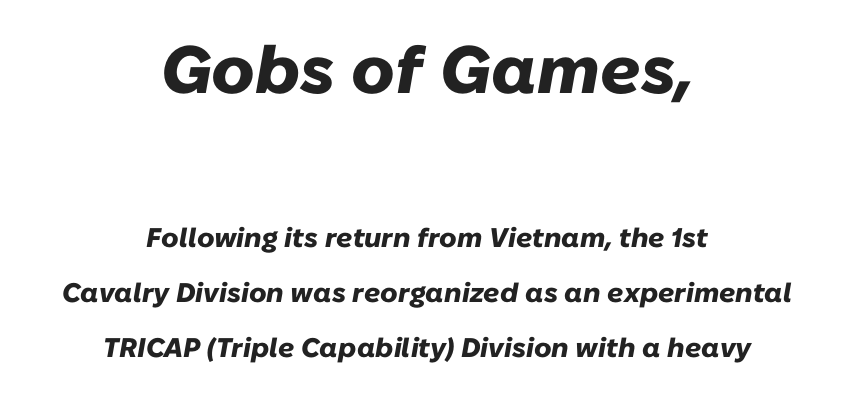
Q: Is the text bold? A: Yes.
Q: Is the text italic (slanted)? A: Yes, it leans right by about 10 degrees.
Q: Is the text underlined? A: No.
Q: How is the paragraph aligned? A: Centered.
Q: Is the spacing between letters normal or unusually wide? A: Normal.
Q: Is the spacing between lines tight, normal or loose? A: Loose.
Q: Which block of text is set in a larger size, the first (top) or the second (bottom)? A: The first (top) one.
Q: Width (condensed, normal, or wide)? A: Normal.
Q: Stroke contrast? A: Low.
Q: x-height? A: Medium.
Q: Monospaced? A: No.
